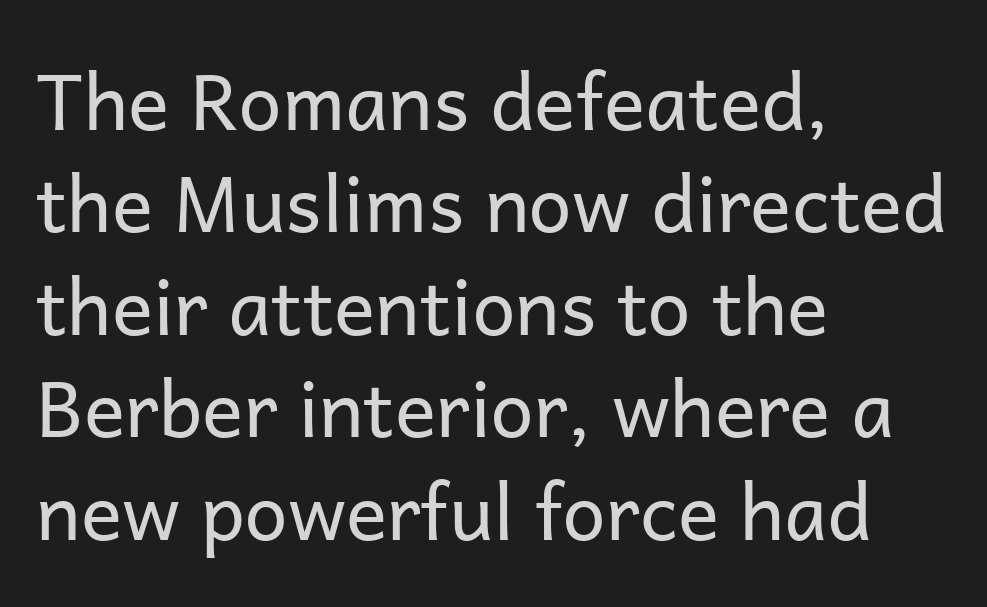
Q: Is the text bold? A: No.
Q: Is the text italic (slanted)? A: No, it is upright.
Q: Is the typeface a serif or a sans-serif typeface? A: Sans-serif.
Q: Is the text underlined? A: No.
Q: How is the paragraph aligned? A: Left-aligned.
Q: Is the spacing between letters normal or unusually wide? A: Normal.
Q: Is the spacing between lines tight, normal or loose? A: Normal.
Q: Width (condensed, normal, or wide)? A: Normal.
Q: Stroke contrast? A: Low.
Q: x-height? A: Medium.
Q: Monospaced? A: No.
